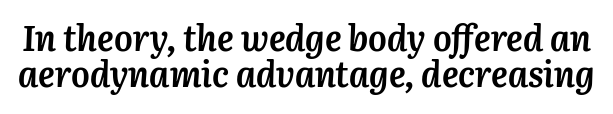
The image shows 35 px semibold type, italic (leaning right); set tight line spacing (1.03x), normal letter spacing, not underlined; medium stroke contrast and a medium x-height.
